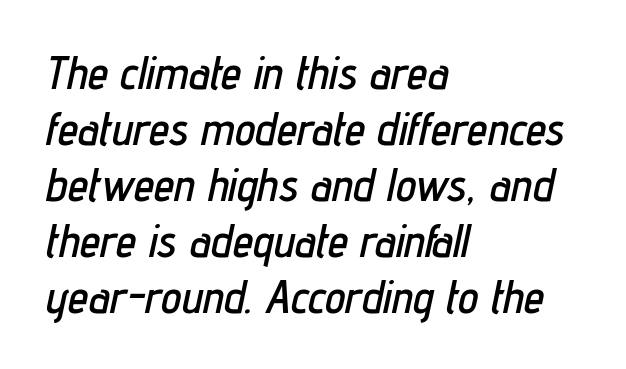
Q: Is the text italic (slanted)? A: Yes, it leans right by about 12 degrees.
Q: Is the text underlined? A: No.
Q: How is the paragraph aligned? A: Left-aligned.
Q: Is the spacing between letters normal or unusually wide? A: Normal.
Q: Width (condensed, normal, or wide)? A: Condensed.
Q: Stroke contrast? A: Low.
Q: x-height? A: Medium.
Q: Monospaced? A: No.
